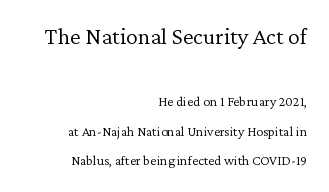
The image shows 24 px text type, upright; set right-aligned, loose line spacing (2.14x), normal letter spacing, not underlined; the first (top) block is 1.71x larger.
